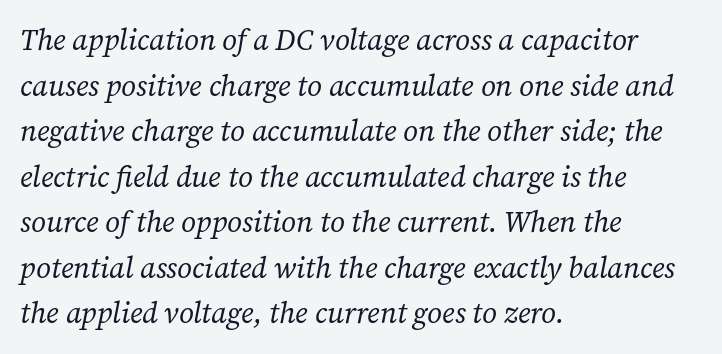
{"serif": "yes", "italic": "yes", "lean": "right", "slant_degrees": 12, "bold": "no", "weight": "regular", "width": "normal", "stroke_contrast": "low", "x_height": "medium", "monospaced": "no", "underline": "no", "align": "left", "line_spacing": "normal", "line_spacing_ratio": 1.57, "letter_spacing": "normal", "letter_spacing_em": 0.0, "glyph_px": 29}
